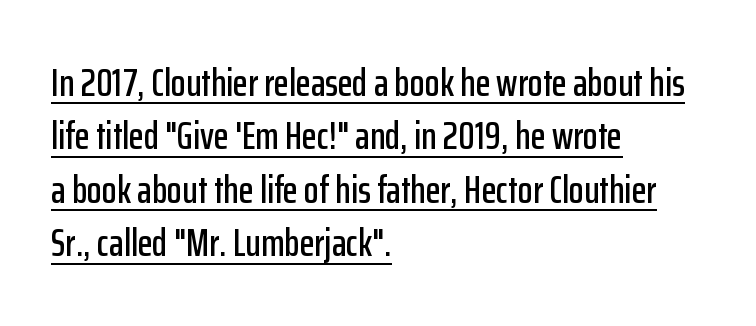
Q: Is the text italic (slanted)? A: No, it is upright.
Q: Is the typeface a serif or a sans-serif typeface? A: Sans-serif.
Q: Is the text underlined? A: Yes.
Q: How is the paragraph aligned? A: Left-aligned.
Q: Is the spacing between letters normal or unusually wide? A: Normal.
Q: Is the spacing between lines tight, normal or loose? A: Normal.
Q: Width (condensed, normal, or wide)? A: Condensed.
Q: Stroke contrast? A: Low.
Q: x-height? A: Medium.
Q: Monospaced? A: No.
